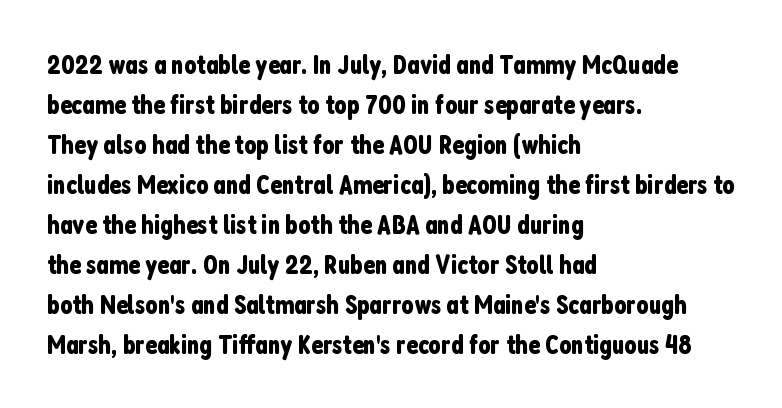
The image shows 27 px text type, upright; set left-aligned, normal line spacing (1.48x), normal letter spacing, not underlined.
